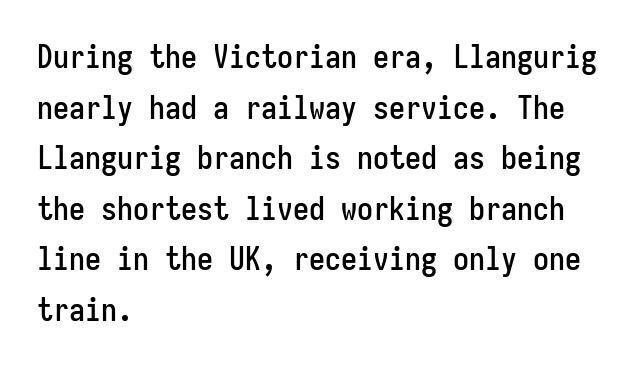
Q: Is the text italic (slanted)? A: No, it is upright.
Q: Is the typeface a serif or a sans-serif typeface? A: Sans-serif.
Q: Is the text underlined? A: No.
Q: How is the paragraph aligned? A: Left-aligned.
Q: Is the spacing between letters normal or unusually wide? A: Normal.
Q: Is the spacing between lines tight, normal or loose? A: Normal.
Q: Width (condensed, normal, or wide)? A: Condensed.
Q: Stroke contrast? A: Low.
Q: x-height? A: Medium.
Q: Monospaced? A: Yes.
